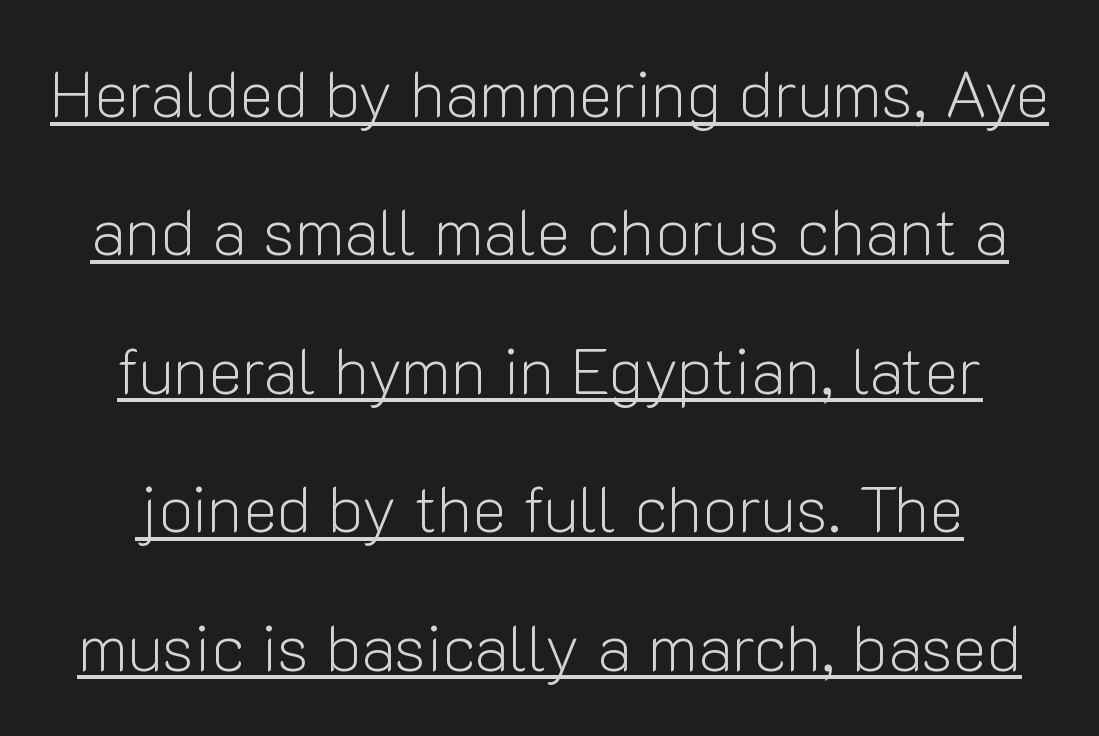
The image shows 65 px light sans-serif type, upright; set loose line spacing (2.13x), normal letter spacing, underlined; low stroke contrast and a medium x-height.
